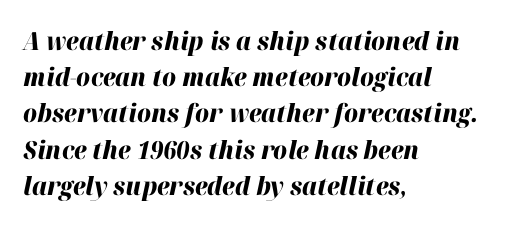
The image shows 25 px bold type, italic (leaning right); set left-aligned, normal line spacing (1.45x), normal letter spacing, not underlined.
